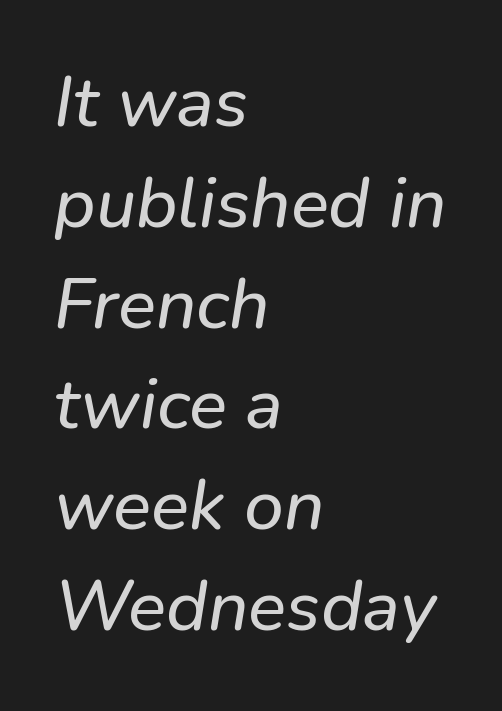
{"serif": "no", "width": "normal", "stroke_contrast": "low", "x_height": "medium", "monospaced": "no", "underline": "no", "align": "left", "line_spacing": "normal", "line_spacing_ratio": 1.42, "letter_spacing": "normal", "letter_spacing_em": 0.0, "glyph_px": 71}
